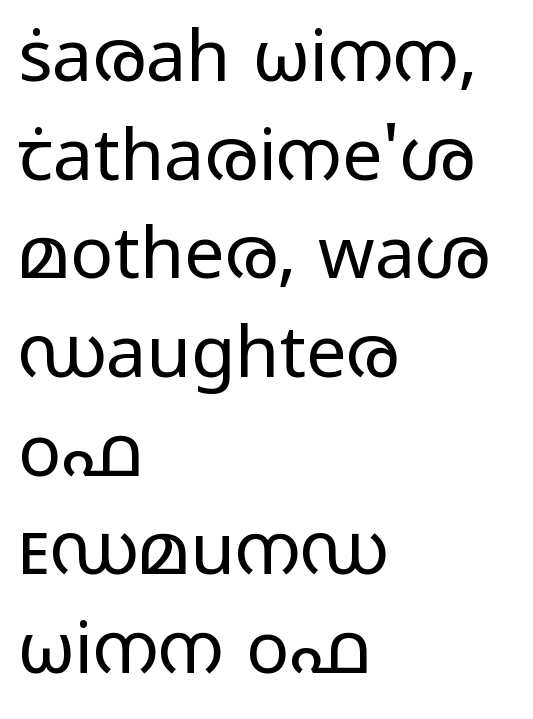
Q: Is the text bold? A: No.
Q: Is the text italic (slanted)? A: No, it is upright.
Q: Is the typeface a serif or a sans-serif typeface? A: Sans-serif.
Q: Is the text underlined? A: No.
Q: How is the paragraph aligned? A: Left-aligned.
Q: Is the spacing between letters normal or unusually wide? A: Normal.
Q: Is the spacing between lines tight, normal or loose? A: Normal.
Q: Width (condensed, normal, or wide)? A: Wide.
Q: Stroke contrast? A: Low.
Q: x-height? A: Medium.
Q: Monospaced? A: No.
